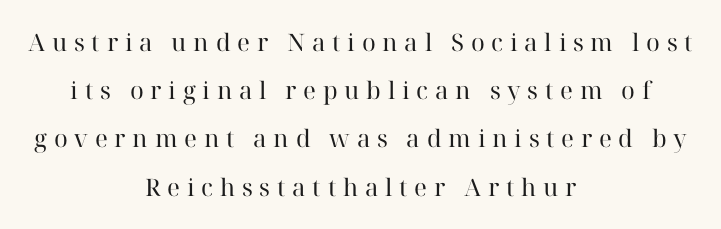
Q: Is the text bold? A: No.
Q: Is the text italic (slanted)? A: No, it is upright.
Q: Is the text underlined? A: No.
Q: How is the paragraph aligned? A: Centered.
Q: Is the spacing between letters normal or unusually wide? A: Unusually wide.
Q: Is the spacing between lines tight, normal or loose? A: Loose.
